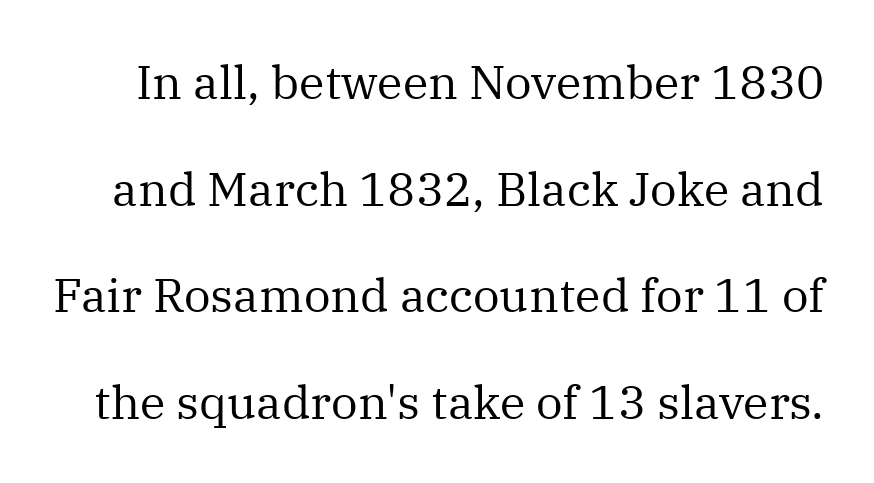
{"serif": "yes", "italic": "no", "bold": "no", "weight": "regular", "width": "normal", "stroke_contrast": "medium", "x_height": "medium", "monospaced": "no", "underline": "no", "line_spacing": "loose", "line_spacing_ratio": 2.27, "letter_spacing": "normal", "letter_spacing_em": 0.0, "glyph_px": 47}
